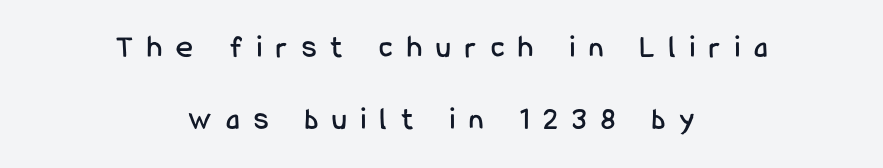
The image shows 32 px condensed sans-serif type, upright; set centered, loose line spacing (2.26x), unusually wide letter spacing (+0.45 em), not underlined; low stroke contrast and a medium x-height.
